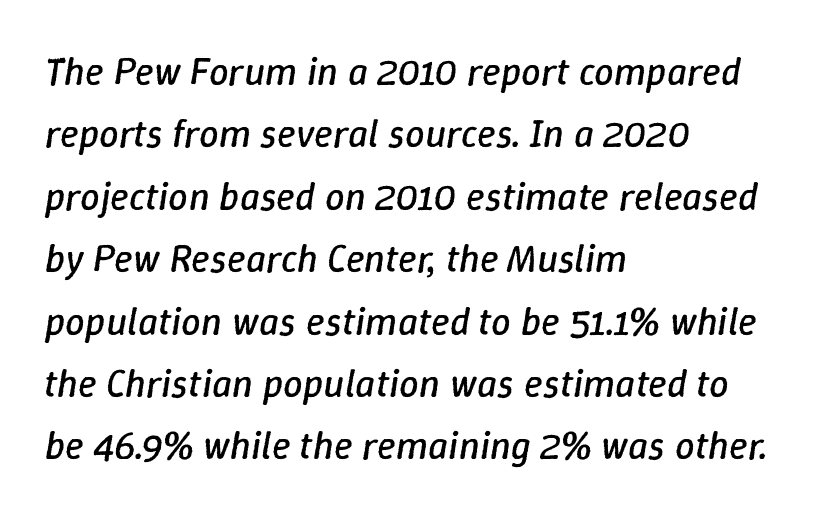
Q: Is the text bold? A: No.
Q: Is the text italic (slanted)? A: Yes, it leans right by about 9 degrees.
Q: Is the text underlined? A: No.
Q: How is the paragraph aligned? A: Left-aligned.
Q: Is the spacing between letters normal or unusually wide? A: Normal.
Q: Is the spacing between lines tight, normal or loose? A: Normal.
Q: Width (condensed, normal, or wide)? A: Normal.
Q: Stroke contrast? A: Low.
Q: x-height? A: Medium.
Q: Monospaced? A: No.
